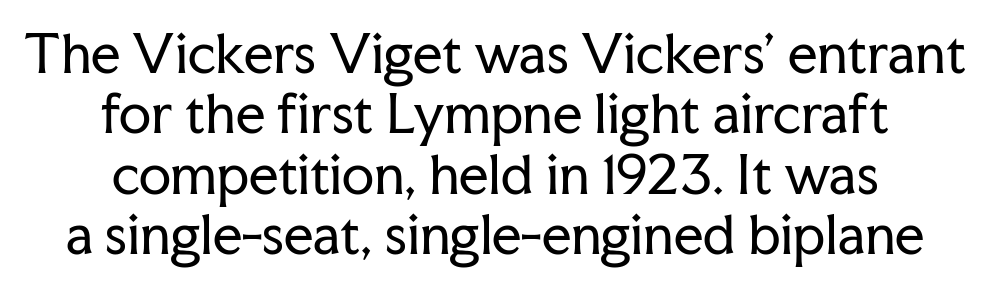
The weight tops out at a normal text grade. Each line is balanced around a shared central axis. Has an underline been added? It has not. Tracking value appears to be zero — textbook default spacing. These lines are rendered in a variable-pitch font.
